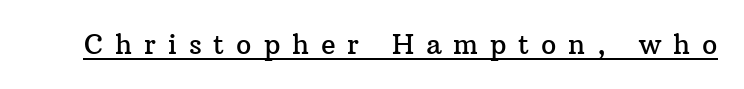
{"italic": "no", "underline": "yes", "letter_spacing": "wide", "letter_spacing_em": 0.44, "glyph_px": 27}
